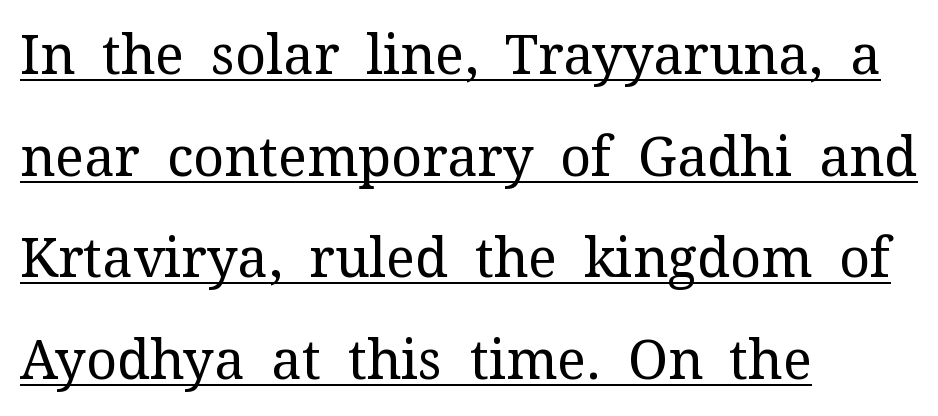
{"serif": "yes", "italic": "no", "bold": "no", "weight": "regular", "width": "normal", "stroke_contrast": "medium", "x_height": "medium", "monospaced": "no", "underline": "yes", "align": "left", "line_spacing_ratio": 1.88, "letter_spacing": "normal", "letter_spacing_em": 0.0, "glyph_px": 54}
